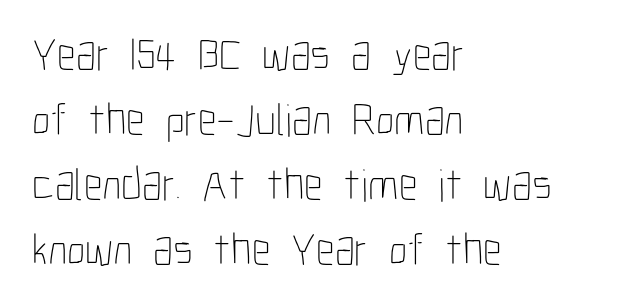
The image shows 46 px thin, condensed type, upright; set left-aligned, normal line spacing (1.41x), normal letter spacing, not underlined; low stroke contrast and a medium x-height.
